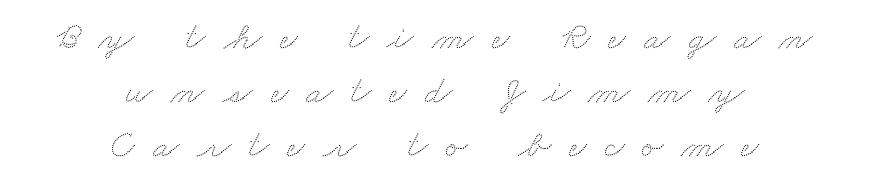
The image shows 39 px wide type; set centered, normal line spacing (1.39x), unusually wide letter spacing (+0.46 em), not underlined; low stroke contrast and a small x-height.
